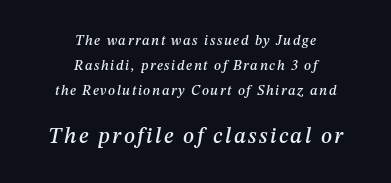
{"italic": "yes", "lean": "right", "slant_degrees": 12, "underline": "no", "align": "center", "line_spacing_ratio": 1.77, "larger_block": "second", "size_ratio": 1.57, "glyph_px": 22}
